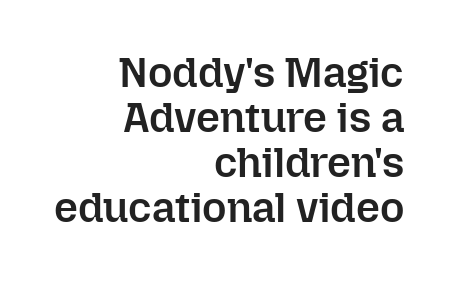
{"italic": "no", "bold": "semi", "weight": "semibold", "width": "normal", "stroke_contrast": "low", "x_height": "medium", "monospaced": "no", "underline": "no", "align": "right", "line_spacing": "tight", "line_spacing_ratio": 1.07, "letter_spacing": "normal", "letter_spacing_em": 0.0, "glyph_px": 42}
